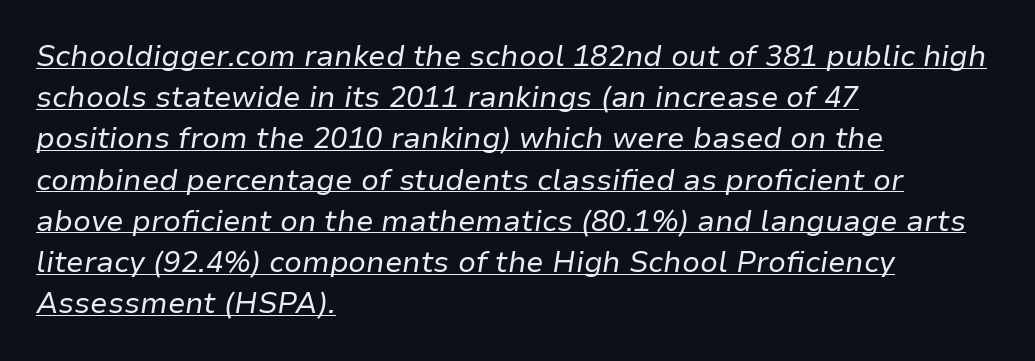
The image shows 29 px regular-weight type, italic (leaning right); set left-aligned, normal line spacing (1.42x), normal letter spacing, underlined; low stroke contrast and a medium x-height.
